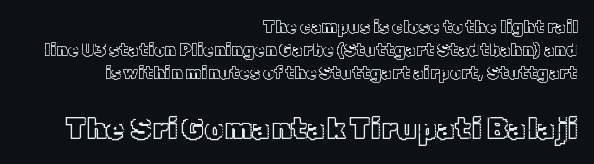
Q: Is the text italic (slanted)? A: No, it is upright.
Q: Is the text underlined? A: No.
Q: How is the paragraph aligned? A: Right-aligned.
Q: Is the spacing between letters normal or unusually wide? A: Normal.
Q: Is the spacing between lines tight, normal or loose? A: Normal.
Q: Which block of text is set in a larger size, the first (top) or the second (bottom)? A: The second (bottom) one.
Q: Width (condensed, normal, or wide)? A: Normal.
Q: x-height? A: Medium.
Q: Monospaced? A: No.
